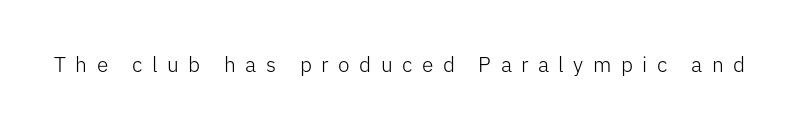
Q: Is the text bold? A: No.
Q: Is the text italic (slanted)? A: No, it is upright.
Q: Is the text underlined? A: No.
Q: Is the spacing between letters normal or unusually wide? A: Unusually wide.
